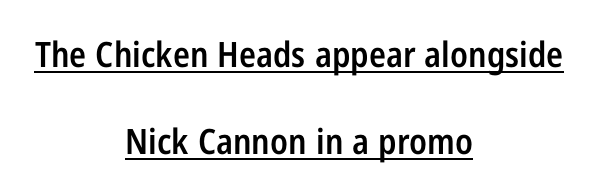
The image shows 35 px semibold, condensed sans-serif type, upright; set centered, loose line spacing (2.49x), normal letter spacing, underlined; low stroke contrast and a medium x-height.
